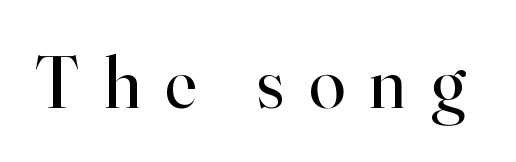
The image shows 74 px regular-weight serif type, upright; set unusually wide letter spacing (+0.33 em), not underlined; high stroke contrast and a small x-height.
